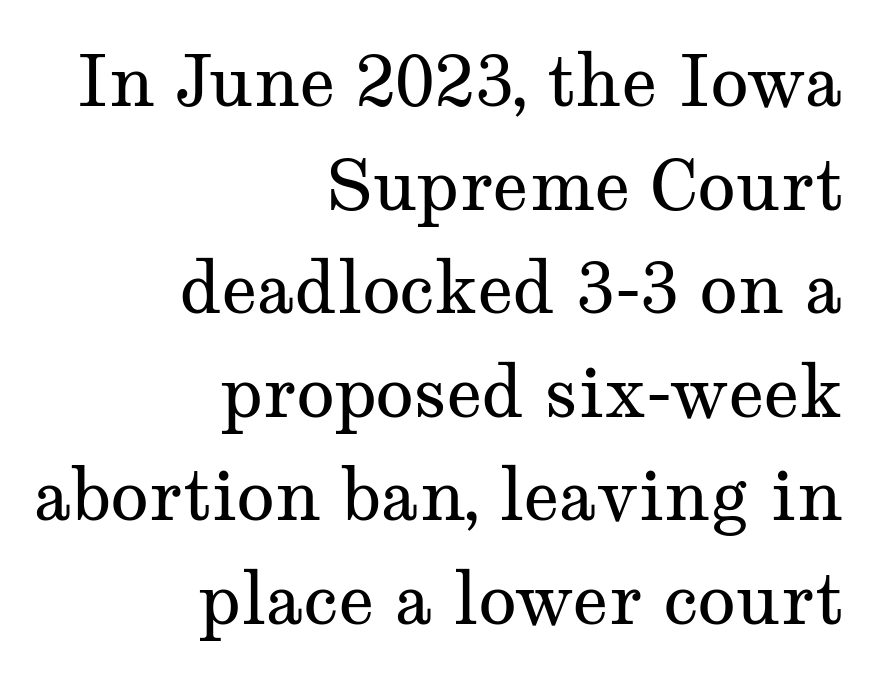
The area under the type is left untouched. Characters follow at the spacing the type designer built in. Look at the bottom of the vertical strokes: they flare into serifs here. Short and long lines alike share a common ending point at right.
